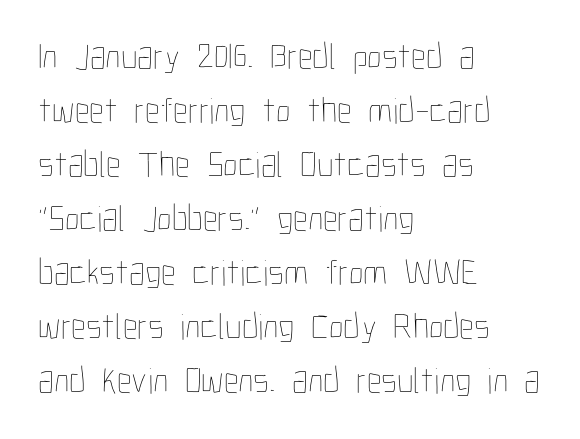
The image shows 37 px thin, condensed type, upright; set left-aligned, normal line spacing (1.46x), normal letter spacing, not underlined; low stroke contrast and a medium x-height.
